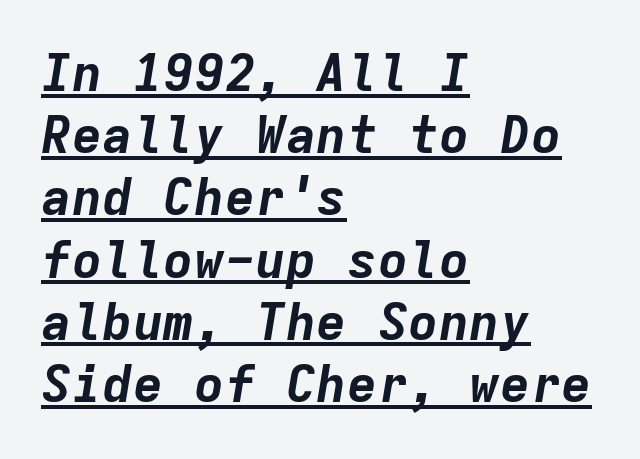
{"italic": "yes", "lean": "right", "slant_degrees": 9, "bold": "yes", "weight": "bold", "width": "normal", "stroke_contrast": "low", "x_height": "medium", "monospaced": "yes", "underline": "yes", "align": "left", "line_spacing_ratio": 1.22, "letter_spacing": "normal", "letter_spacing_em": 0.0, "glyph_px": 51}
